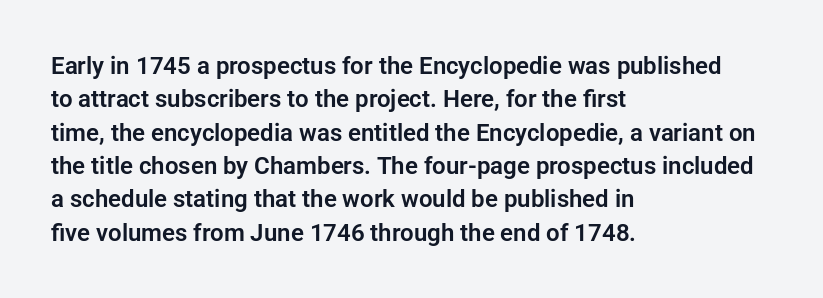
Q: Is the text italic (slanted)? A: No, it is upright.
Q: Is the text underlined? A: No.
Q: How is the paragraph aligned? A: Left-aligned.
Q: Is the spacing between letters normal or unusually wide? A: Normal.
Q: Is the spacing between lines tight, normal or loose? A: Normal.
